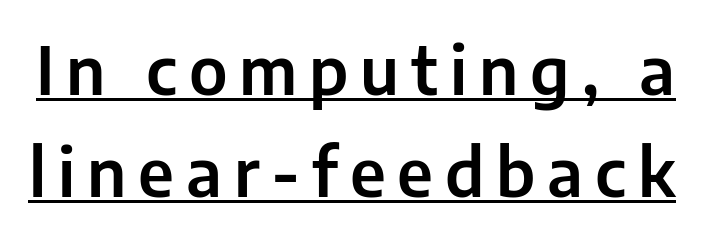
Q: Is the text italic (slanted)? A: No, it is upright.
Q: Is the typeface a serif or a sans-serif typeface? A: Sans-serif.
Q: Is the text underlined? A: Yes.
Q: Is the spacing between lines tight, normal or loose? A: Normal.
Q: Width (condensed, normal, or wide)? A: Normal.
Q: Stroke contrast? A: Low.
Q: x-height? A: Medium.
Q: Monospaced? A: No.
